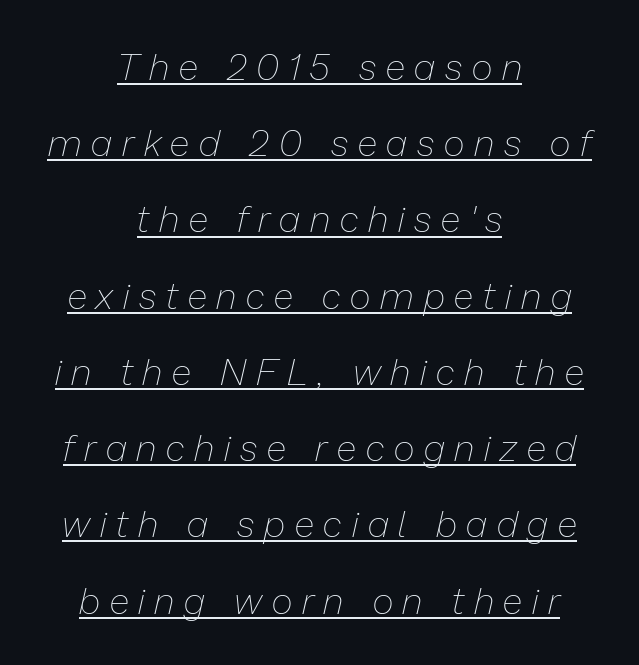
The letterforms stand isolated, each surrounded by extra space. The glyphs are accompanied by a horizontal stroke just below them. What's the leading like? Stretched, with rows far apart. The font's italic variant was chosen for this text. The strokes carry an ordinary text weight at most. Is this a fixed-width face? No — the glyphs have proportional, varying widths.
